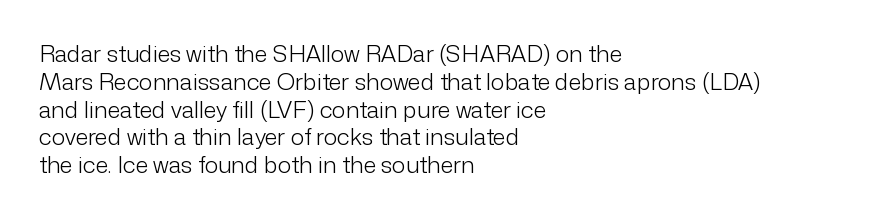
Q: Is the text bold? A: No.
Q: Is the text italic (slanted)? A: No, it is upright.
Q: Is the text underlined? A: No.
Q: How is the paragraph aligned? A: Left-aligned.
Q: Is the spacing between letters normal or unusually wide? A: Normal.
